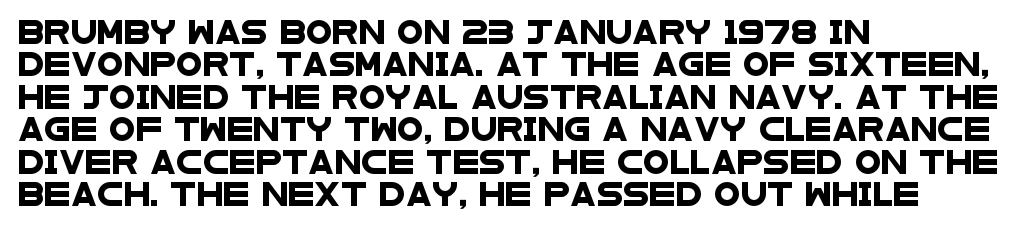
The image shows 24 px text type; set left-aligned, normal line spacing (1.35x), normal letter spacing, not underlined.
